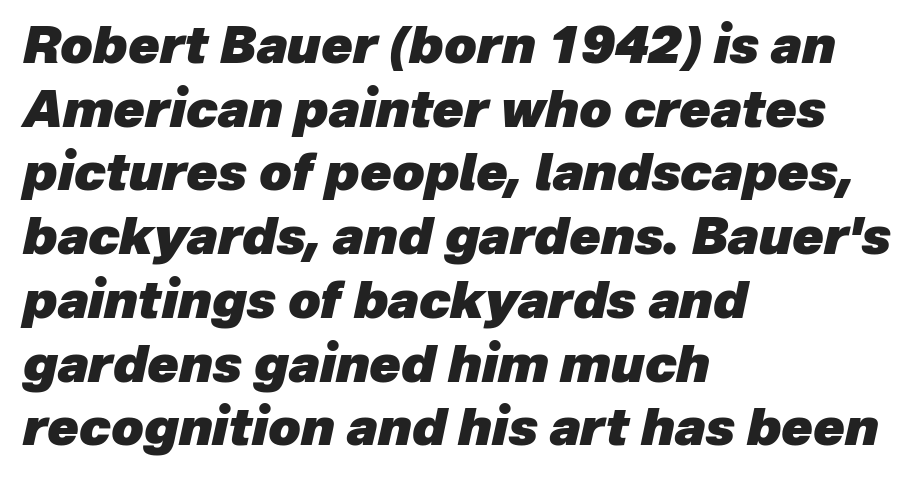
The image shows 51 px heavy type, italic (leaning right); set left-aligned, normal line spacing (1.25x), normal letter spacing, not underlined; low stroke contrast and a medium x-height.
